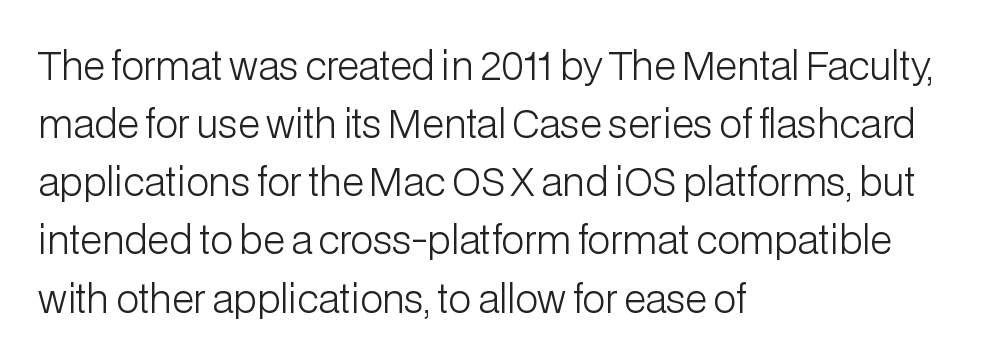
The image shows 38 px light sans-serif type, upright; set left-aligned, normal line spacing (1.53x), normal letter spacing, not underlined; low stroke contrast and a medium x-height.
